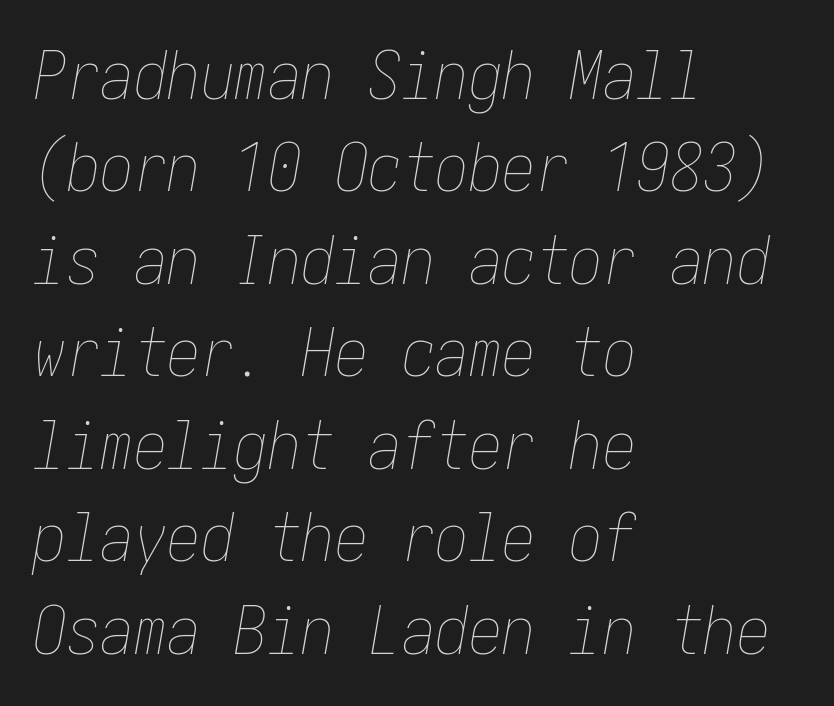
The image shows 67 px thin, condensed type, italic (leaning right); set left-aligned, normal line spacing (1.38x), normal letter spacing, not underlined; low stroke contrast and a medium x-height.
